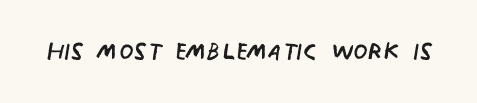
The image shows 33 px regular-weight, condensed sans-serif type; set normal letter spacing, not underlined; low stroke contrast and a large x-height.
